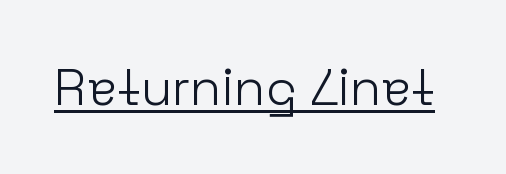
The image shows 51 px light sans-serif type, upright; set normal letter spacing, underlined; low stroke contrast and a medium x-height.
